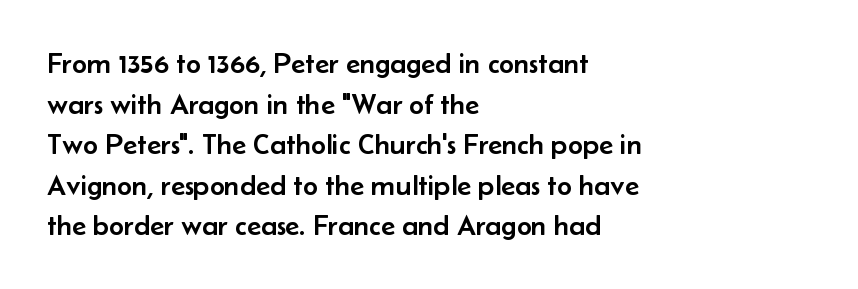
{"serif": "no", "italic": "no", "width": "normal", "stroke_contrast": "low", "x_height": "small", "monospaced": "no", "underline": "no", "align": "left", "line_spacing": "normal", "line_spacing_ratio": 1.4, "letter_spacing": "normal", "letter_spacing_em": 0.0, "glyph_px": 29}
